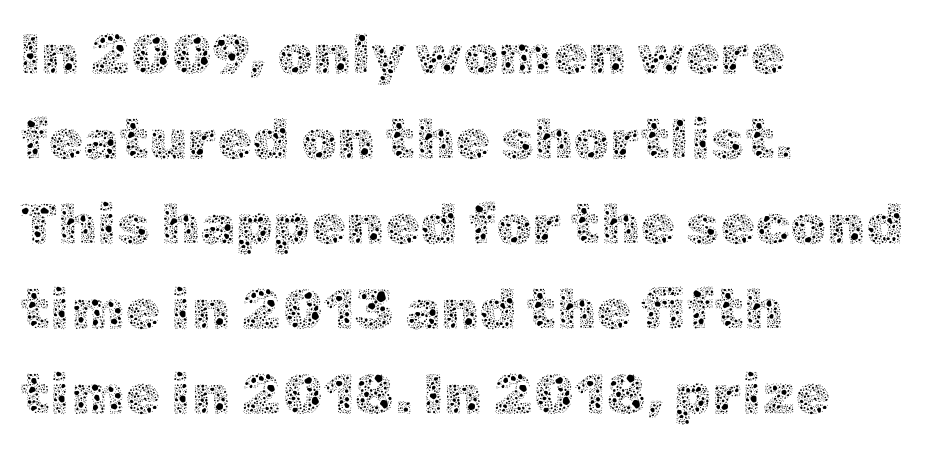
{"italic": "no", "bold": "no", "weight": "thin", "width": "normal", "x_height": "medium", "monospaced": "no", "underline": "no", "align": "left", "line_spacing": "normal", "line_spacing_ratio": 1.49, "letter_spacing": "normal", "letter_spacing_em": 0.0, "glyph_px": 57}
